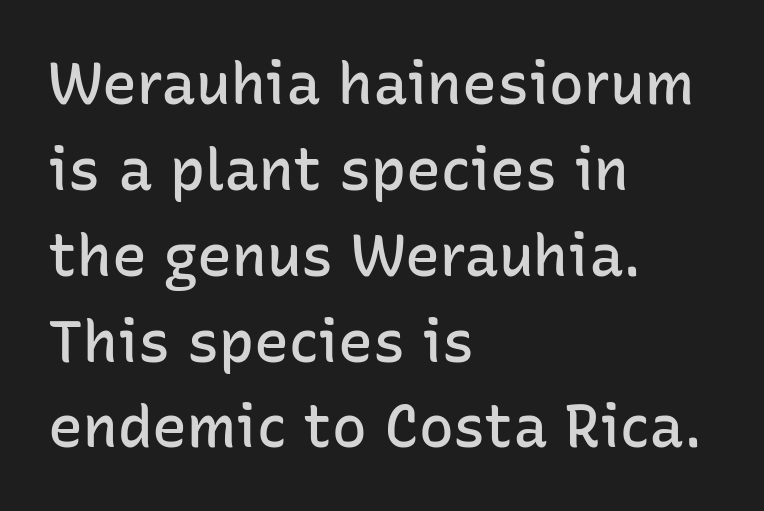
No italicization has been applied; the sample stays upright. Rows of type keep a routine distance in the vertical direction. No extra tracking has been applied to these lines. Typeset ragged right — the left edge is the straight one. These lines are rendered in a variable-pitch font. Anything drawn beneath the words? Only blank space.
